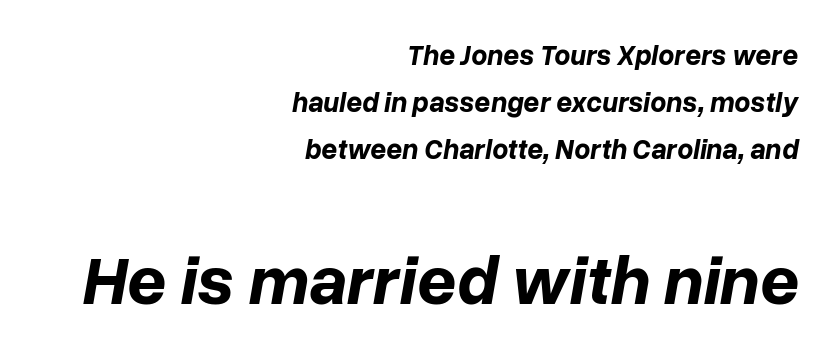
The image shows 69 px bold type, italic (leaning right); set right-aligned, normal line spacing (1.68x), normal letter spacing, not underlined; the second (bottom) block is 2.46x larger; low stroke contrast and a medium x-height.
